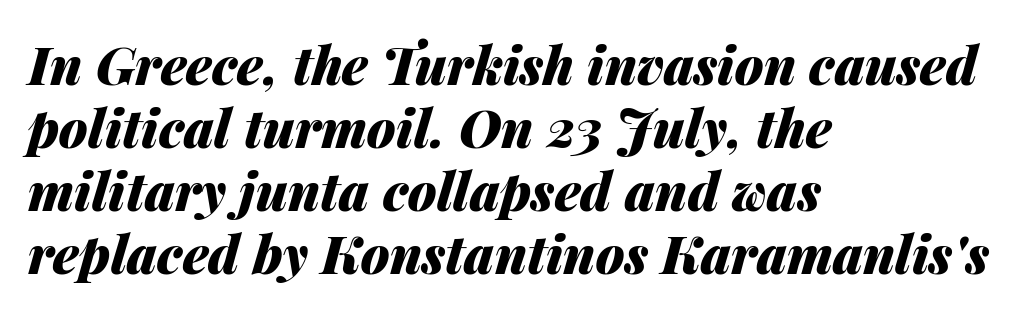
The image shows 52 px heavy type, italic (leaning right); set left-aligned, line spacing 1.21x, normal letter spacing, not underlined; medium stroke contrast and a medium x-height.
